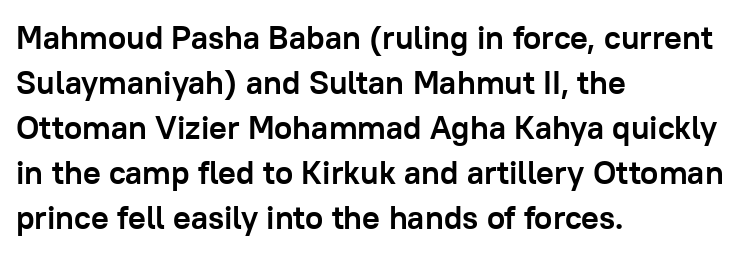
The image shows 33 px semibold sans-serif type, upright; set left-aligned, normal line spacing (1.36x), normal letter spacing, not underlined; low stroke contrast and a medium x-height.
